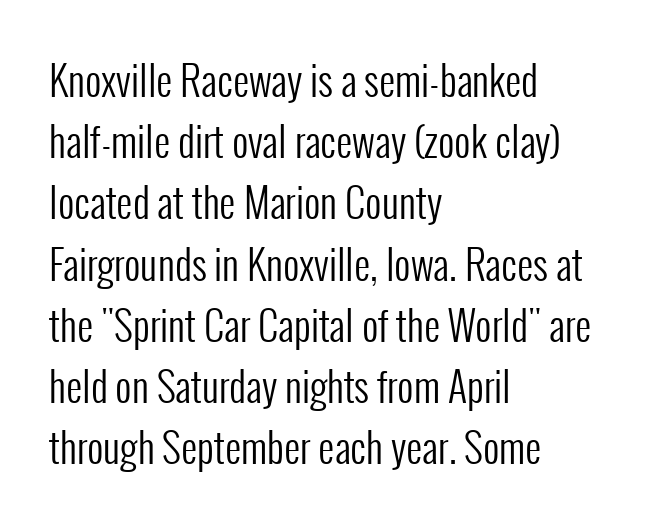
The image shows 40 px regular-weight, condensed sans-serif type, upright; set left-aligned, normal line spacing (1.53x), normal letter spacing, not underlined; low stroke contrast and a medium x-height.
